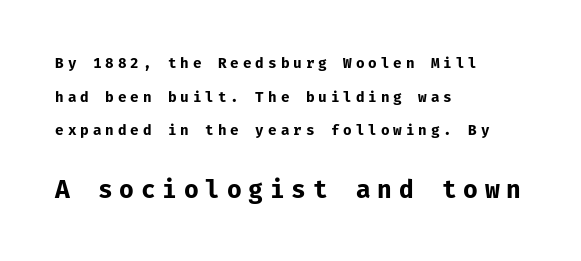
The image shows 24 px bold type, upright; set left-aligned, loose line spacing (2.4x), unusually wide letter spacing (+0.28 em), not underlined; the second (bottom) block is 1.71x larger.
